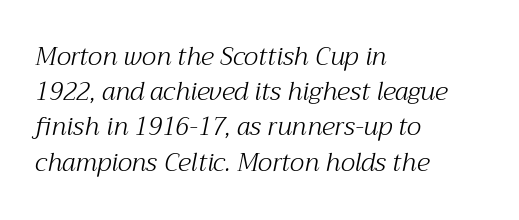
Q: Is the text bold? A: No.
Q: Is the text italic (slanted)? A: Yes, it leans right by about 12 degrees.
Q: Is the text underlined? A: No.
Q: How is the paragraph aligned? A: Left-aligned.
Q: Is the spacing between letters normal or unusually wide? A: Normal.
Q: Is the spacing between lines tight, normal or loose? A: Normal.
